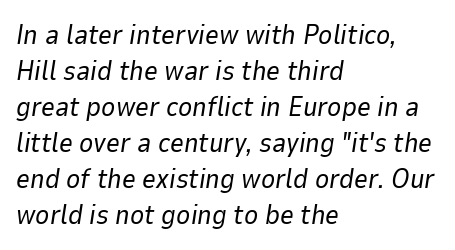
{"italic": "yes", "lean": "right", "slant_degrees": 9, "bold": "no", "underline": "no", "align": "left", "line_spacing": "normal", "line_spacing_ratio": 1.33, "letter_spacing": "normal", "letter_spacing_em": 0.0, "glyph_px": 27}
